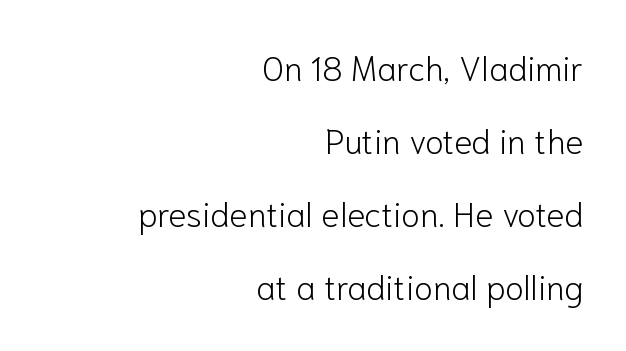
The image shows 34 px light sans-serif type, upright; set right-aligned, loose line spacing (2.15x), normal letter spacing, not underlined; low stroke contrast and a medium x-height.
